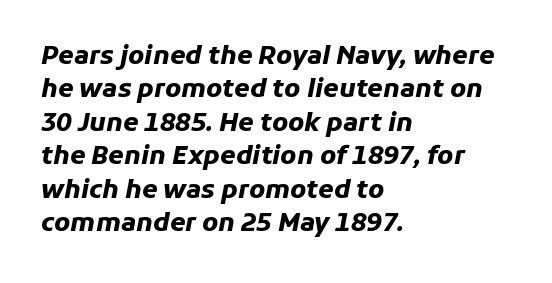
You could call the tracking neutral — neither tight nor loose. Look at the stroke-to-counter ratio: heavy, a bold. Normally led — the rows are evenly, conventionally spaced. The passage is arranged the way most books set body copy — flush left.
